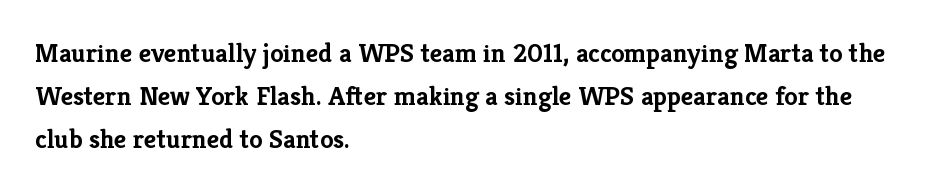
Typesetter's note: full bold, strokes at maximum text heaviness. Quick note: interline space is typical. Compared with a centered layout, this one pins lines to the left instead. Tall strokes in this sample are plumb rather than angled. The tracking reads as untouched default to a designer's eye. Has an underline been added? It has not.
